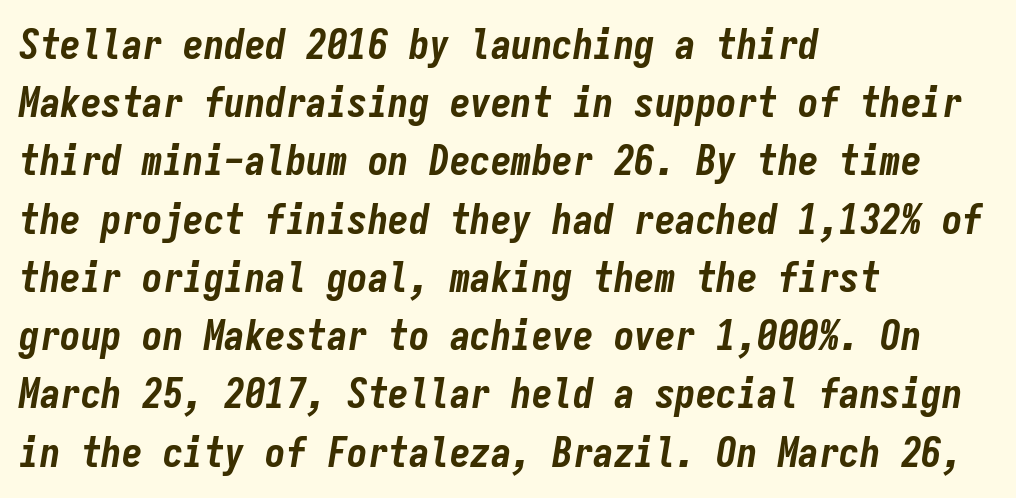
{"italic": "yes", "lean": "right", "slant_degrees": 9, "bold": "yes", "weight": "bold", "width": "condensed", "stroke_contrast": "low", "x_height": "medium", "monospaced": "yes", "underline": "no", "align": "left", "line_spacing": "normal", "line_spacing_ratio": 1.42, "letter_spacing": "normal", "letter_spacing_em": 0.0, "glyph_px": 41}
